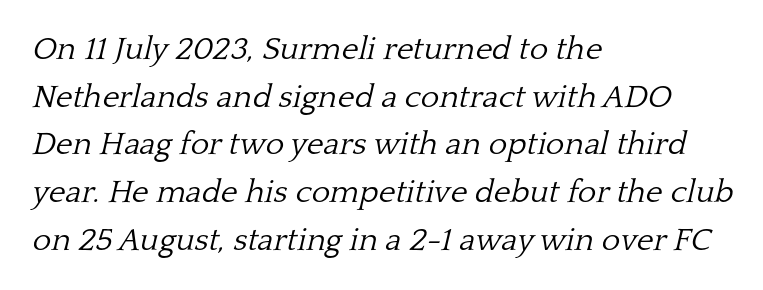
Posture: slanted. Words float on clear page, feet unadorned. Letterform terminals end in serifs throughout the passage. The weight would be labelled regular, book, light, or lighter still. Tracking here is standard; glyphs follow each other at the usual distance.
